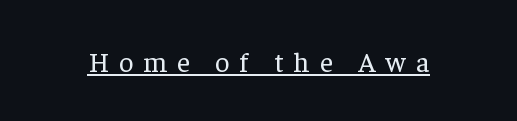
Yep, those are serifs on the letters. This rendering features underlined lettering. Varying glyph widths throughout — classic text-font behaviour. Counters stay open thanks to moderate or lighter strokes. The lettering holds an erect, upright posture throughout.
